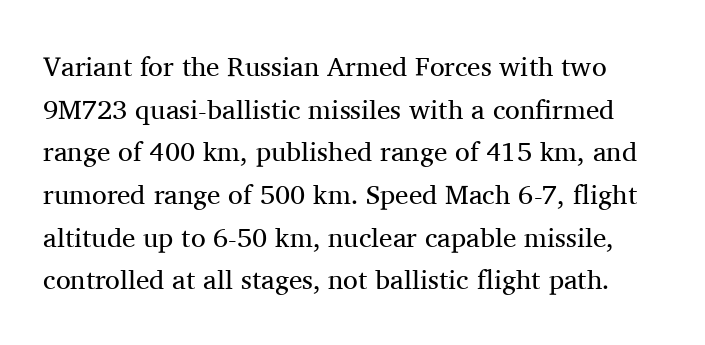
{"italic": "no", "bold": "no", "underline": "no", "line_spacing": "normal", "line_spacing_ratio": 1.58, "letter_spacing": "normal", "letter_spacing_em": 0.0, "glyph_px": 27}
